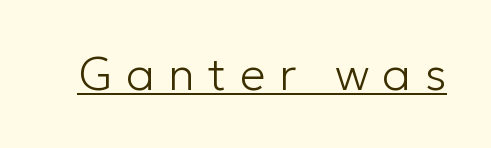
The image shows 46 px light sans-serif type, upright; set unusually wide letter spacing (+0.29 em), underlined; low stroke contrast and a medium x-height.
